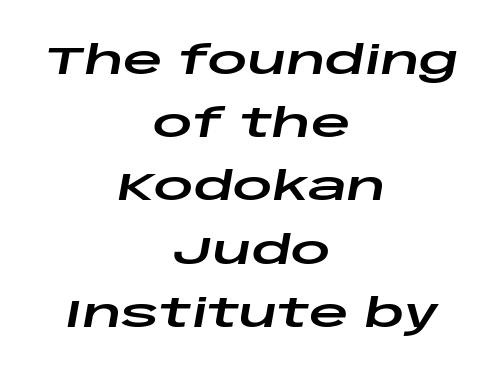
Q: Is the text italic (slanted)? A: Yes, it leans right by about 10 degrees.
Q: Is the text underlined? A: No.
Q: How is the paragraph aligned? A: Centered.
Q: Is the spacing between letters normal or unusually wide? A: Normal.
Q: Is the spacing between lines tight, normal or loose? A: Normal.
Q: Width (condensed, normal, or wide)? A: Wide.
Q: Stroke contrast? A: Low.
Q: x-height? A: Large.
Q: Monospaced? A: No.
